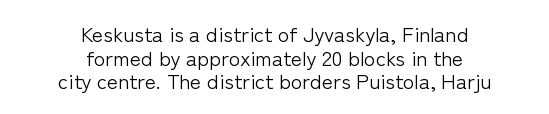
The image shows 21 px text type, upright; set centered, tight line spacing (1.13x), normal letter spacing, not underlined.
